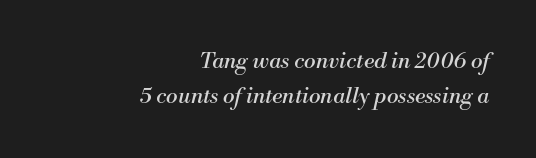
Q: Is the text bold? A: No.
Q: Is the text italic (slanted)? A: Yes, it leans right by about 13 degrees.
Q: Is the text underlined? A: No.
Q: How is the paragraph aligned? A: Right-aligned.
Q: Is the spacing between letters normal or unusually wide? A: Normal.
Q: Is the spacing between lines tight, normal or loose? A: Normal.
